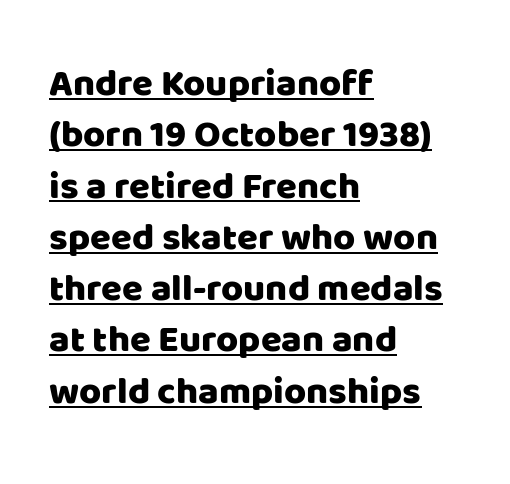
{"serif": "no", "italic": "no", "width": "normal", "stroke_contrast": "low", "x_height": "large", "monospaced": "no", "underline": "yes", "align": "left", "line_spacing": "normal", "line_spacing_ratio": 1.35, "letter_spacing": "normal", "letter_spacing_em": 0.0, "glyph_px": 38}
